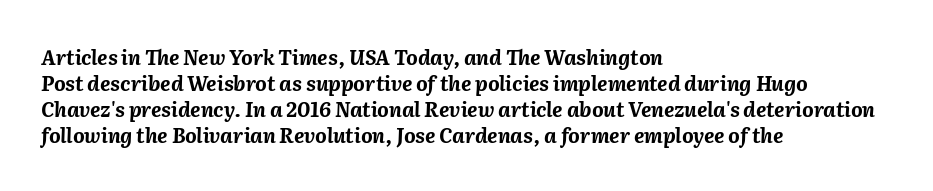
Q: Is the text bold? A: Yes.
Q: Is the text italic (slanted)? A: Yes, it leans right by about 2 degrees.
Q: Is the text underlined? A: No.
Q: How is the paragraph aligned? A: Left-aligned.
Q: Is the spacing between letters normal or unusually wide? A: Normal.
Q: Is the spacing between lines tight, normal or loose? A: Normal.
